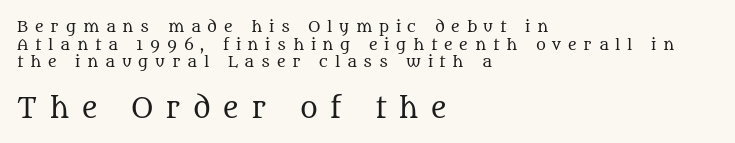
{"italic": "no", "bold": "no", "underline": "no", "align": "left", "line_spacing_ratio": 1.18, "letter_spacing": "wide", "letter_spacing_em": 0.45, "larger_block": "second", "size_ratio": 1.8, "glyph_px": 27}
